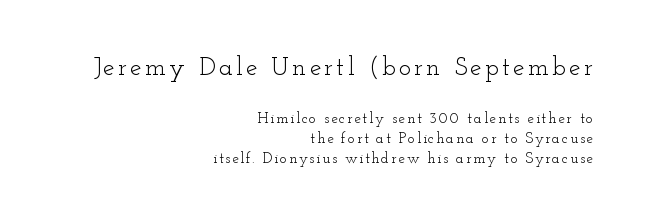
Q: Is the text bold? A: No.
Q: Is the text italic (slanted)? A: No, it is upright.
Q: Is the text underlined? A: No.
Q: How is the paragraph aligned? A: Right-aligned.
Q: Is the spacing between lines tight, normal or loose? A: Normal.
Q: Which block of text is set in a larger size, the first (top) or the second (bottom)? A: The first (top) one.
